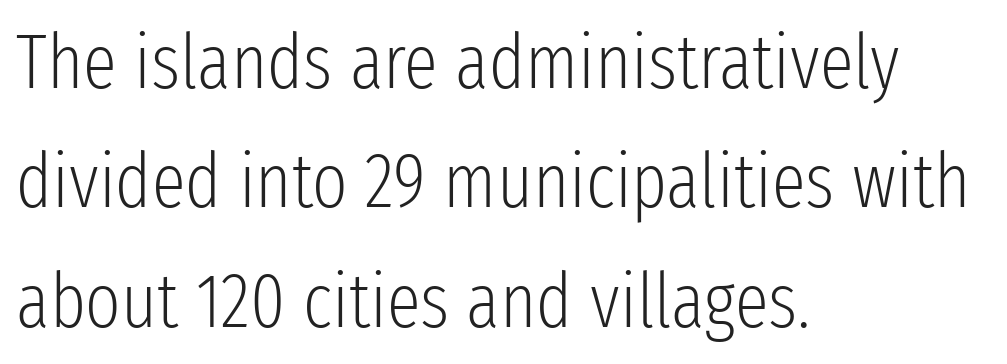
The image shows 76 px light, condensed sans-serif type, upright; set left-aligned, normal line spacing (1.57x), normal letter spacing, not underlined; low stroke contrast and a medium x-height.
